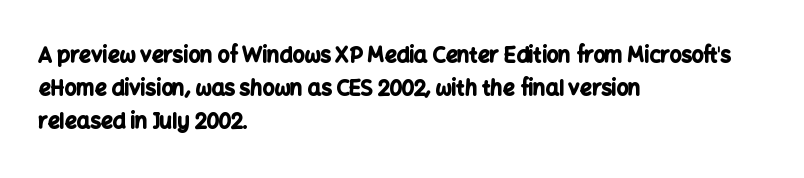
{"italic": "no", "bold": "yes", "underline": "no", "align": "left", "line_spacing": "normal", "line_spacing_ratio": 1.57, "letter_spacing": "normal", "letter_spacing_em": 0.0, "glyph_px": 21}
